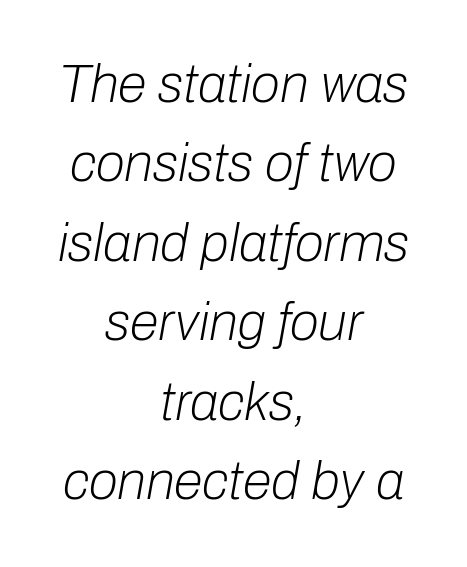
{"italic": "yes", "lean": "right", "slant_degrees": 10, "bold": "no", "weight": "light", "width": "normal", "stroke_contrast": "low", "x_height": "medium", "monospaced": "no", "underline": "no", "align": "center", "line_spacing": "normal", "line_spacing_ratio": 1.5, "letter_spacing": "normal", "letter_spacing_em": 0.0, "glyph_px": 53}
